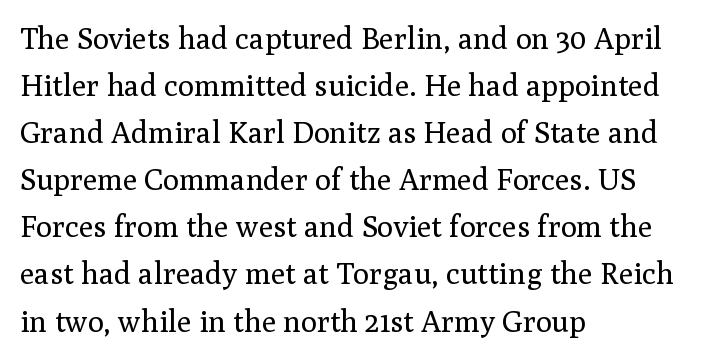
Students, note that the glyphs here touch the page at normal intervals. Note: serifs present on the glyphs. You could not count columns in this text — the font is proportionally spaced. In CSS terms this would be text-align: left.
